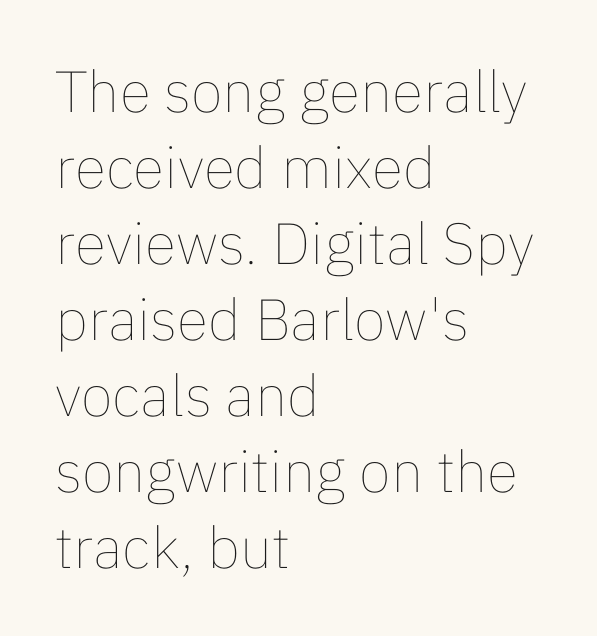
The image shows 58 px thin type, upright; set left-aligned, normal line spacing (1.31x), normal letter spacing, not underlined; low stroke contrast and a medium x-height.
